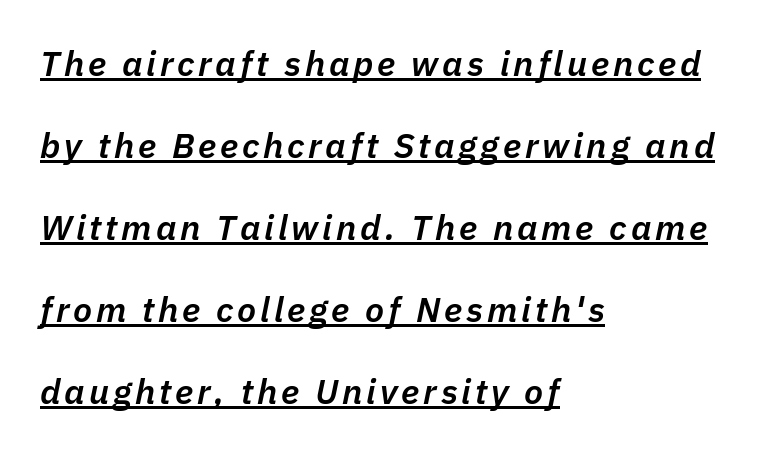
These lines were composed using italics. A bit beefed up — I'd call it semibold rather than bold. Looks like regular typesetting: each glyph gets only the width it needs. The typesetter chose a ragged-right arrangement here.
